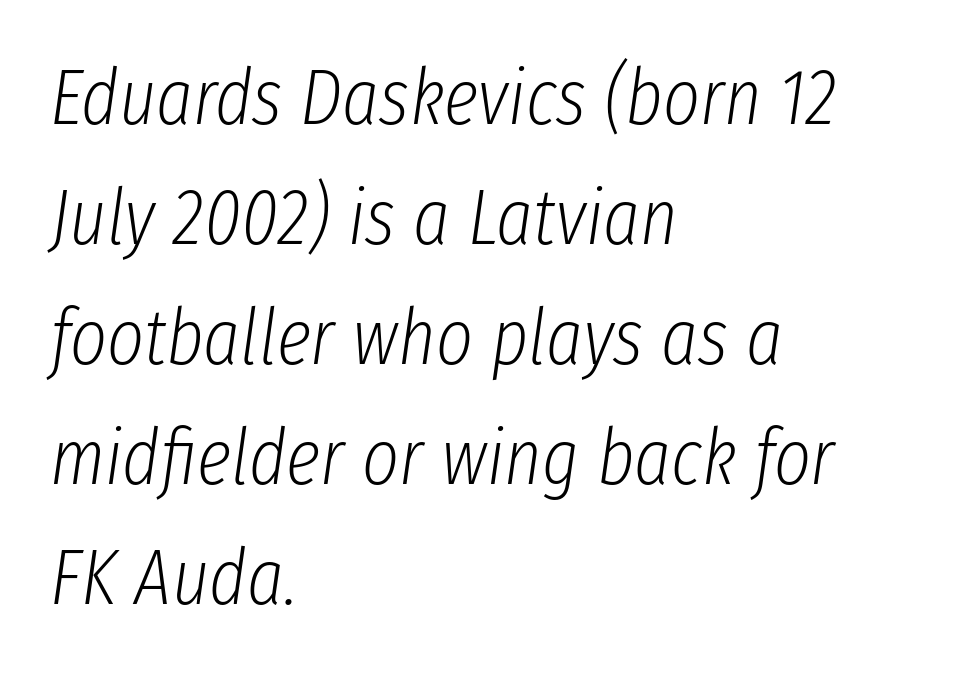
The image shows 79 px light, condensed type, italic (leaning right); set left-aligned, normal line spacing (1.52x), normal letter spacing, not underlined; low stroke contrast and a medium x-height.
